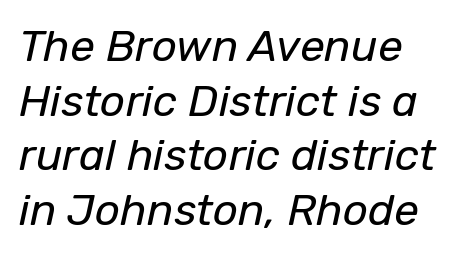
Q: Is the text bold? A: No.
Q: Is the text italic (slanted)? A: Yes, it leans right by about 12 degrees.
Q: Is the text underlined? A: No.
Q: How is the paragraph aligned? A: Left-aligned.
Q: Is the spacing between letters normal or unusually wide? A: Normal.
Q: Width (condensed, normal, or wide)? A: Normal.
Q: Stroke contrast? A: Low.
Q: x-height? A: Medium.
Q: Monospaced? A: No.
